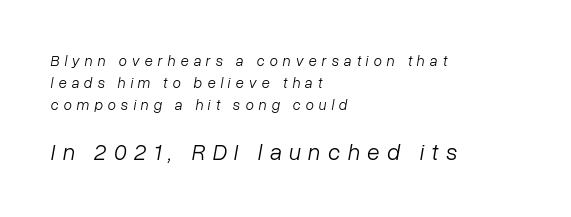
All the whitespace from short lines collects on the right. Type without underlining. The horizontal fit of the characters is loose and conspicuously gappy. Note: smaller setting up top, larger setting below. The passage shown is not bold in any degree. The face used here has a pronounced slope to its letters.
